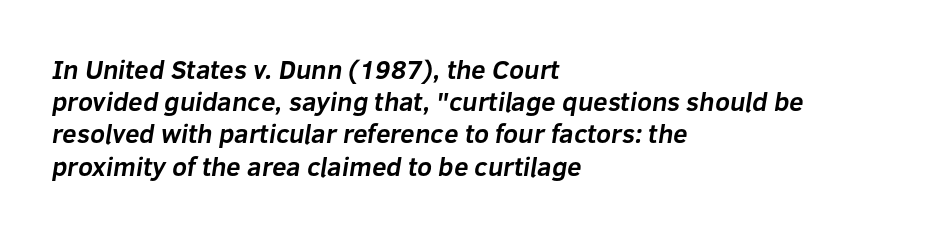
Short and long lines alike share a common starting point at left. Is the type bold? Yes — the strokes are clearly thick and heavy. The type is set solid horizontally, with unmodified tracking. Check the space under the baseline: it is left empty.
